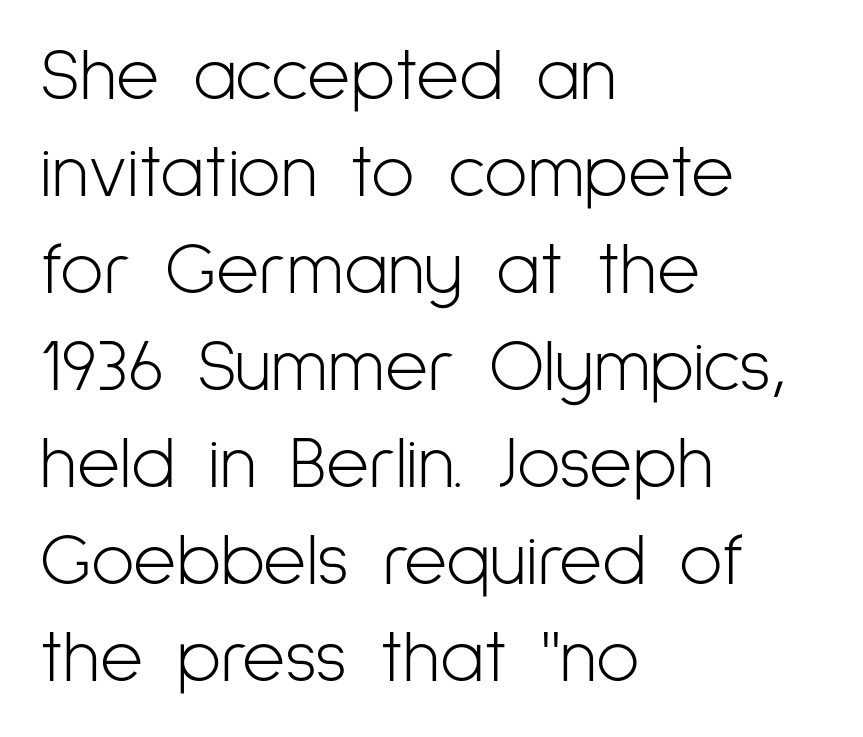
This reads as an unemphasized weight, regular at the heaviest. The axis of the letterforms is exactly vertical. Observe the ordinary spacing: letters are neighbours, not strangers. This sample keeps an unexceptional amount of space between lines.
